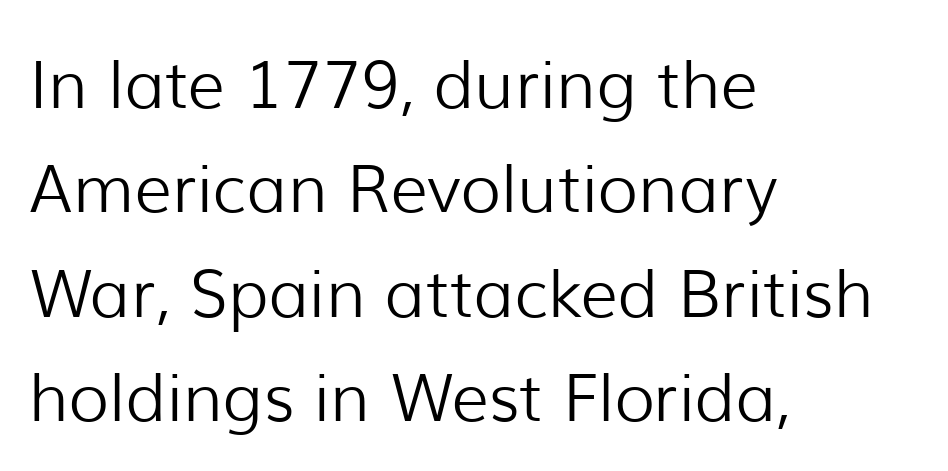
Q: Is the text bold? A: No.
Q: Is the text italic (slanted)? A: No, it is upright.
Q: Is the typeface a serif or a sans-serif typeface? A: Sans-serif.
Q: Is the text underlined? A: No.
Q: How is the paragraph aligned? A: Left-aligned.
Q: Is the spacing between letters normal or unusually wide? A: Normal.
Q: Is the spacing between lines tight, normal or loose? A: Normal.
Q: Width (condensed, normal, or wide)? A: Normal.
Q: Stroke contrast? A: Low.
Q: x-height? A: Medium.
Q: Monospaced? A: No.
